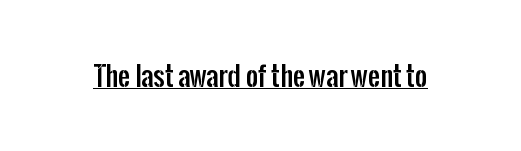
{"italic": "no", "underline": "yes", "letter_spacing": "normal", "letter_spacing_em": 0.0, "glyph_px": 27}
